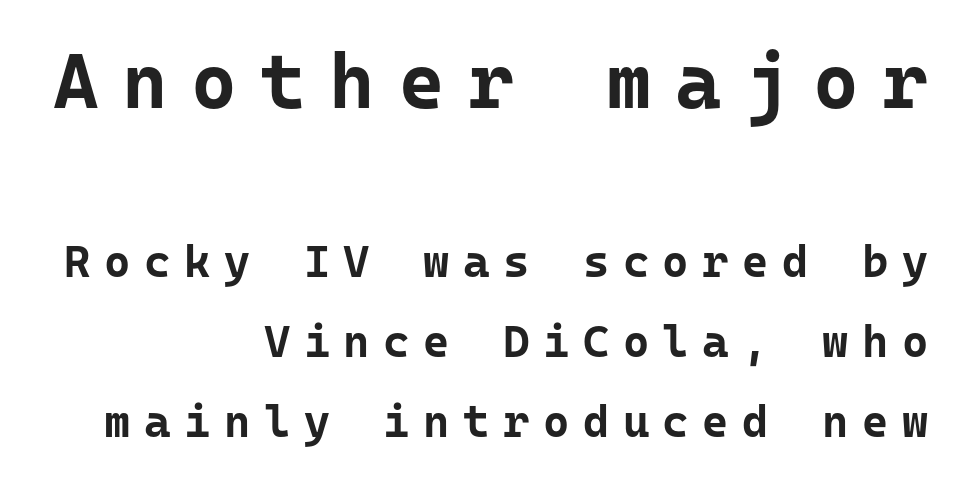
The image shows 78 px bold sans-serif type, upright, monospaced; set right-aligned, line spacing 1.77x, unusually wide letter spacing (+0.3 em), not underlined; the first (top) block is 1.73x larger; low stroke contrast and a medium x-height.
